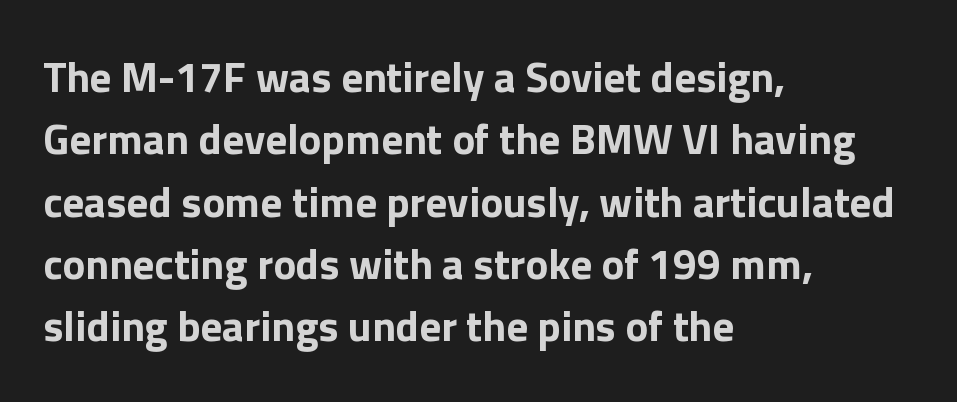
A sans-serif font was chosen for this passage. All the whitespace from short lines collects on the right. Each letter keeps its own natural width here, so spacing adapts to shape. The lettering stays uniformly vertical, giving the passage a roman look. Is there much room between lines? A standard amount, neither cramped nor airy.
